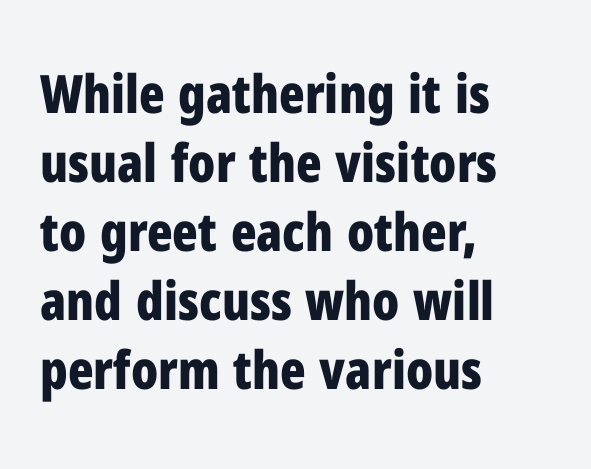
The image shows 53 px bold, condensed sans-serif type, upright; set left-aligned, normal line spacing (1.3x), normal letter spacing, not underlined; low stroke contrast and a medium x-height.
